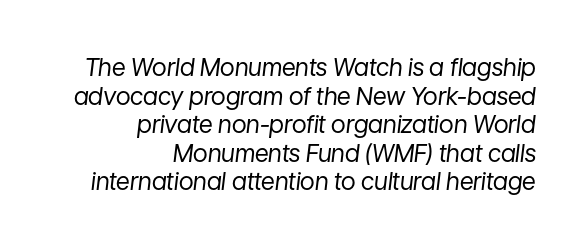
The image shows 24 px text type, italic (leaning right); set right-aligned, line spacing 1.19x, normal letter spacing, not underlined.
